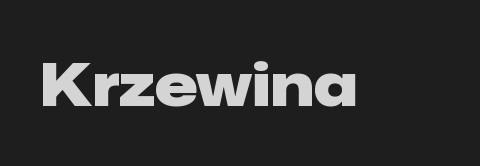
Words float on clear page, feet unadorned. Notice how the stems are strictly vertical — no italics here. A typesetter would call this proportional, since set widths differ per character. Short note: letters normally spaced.
